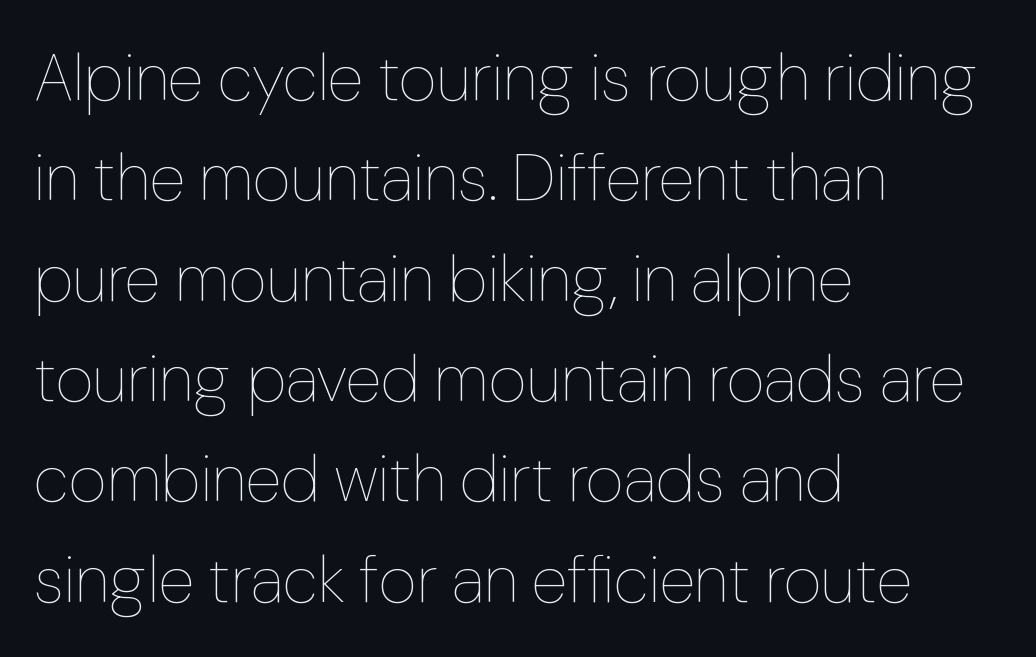
The image shows 66 px thin type, upright; set left-aligned, normal line spacing (1.52x), normal letter spacing, not underlined; low stroke contrast and a medium x-height.
